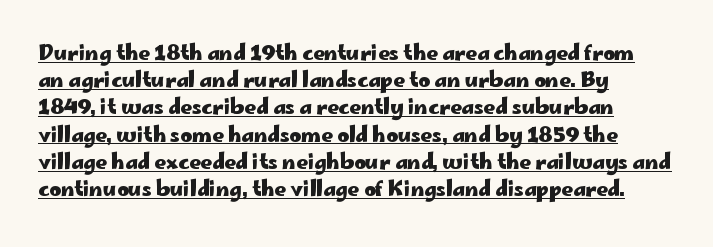
{"italic": "no", "bold": "yes", "underline": "yes", "align": "left", "line_spacing": "normal", "line_spacing_ratio": 1.36, "letter_spacing": "normal", "letter_spacing_em": 0.0, "glyph_px": 20}
